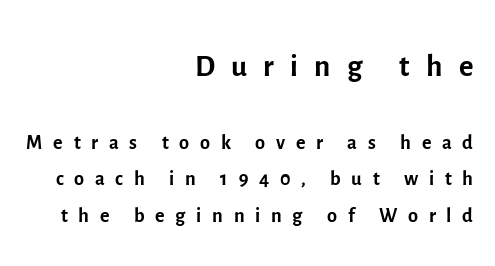
The image shows 44 px regular-weight sans-serif type, upright; set right-aligned, normal line spacing (1.26x), unusually wide letter spacing (+0.37 em), not underlined; the first (top) block is 1.52x larger; a medium x-height.
